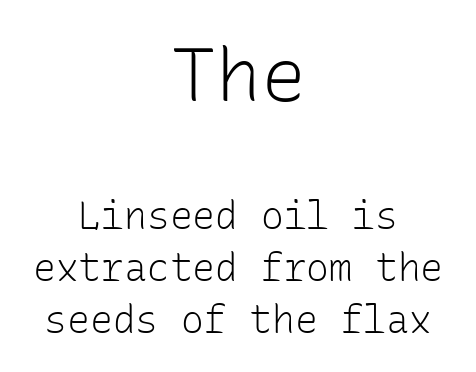
{"serif": "no", "italic": "no", "bold": "no", "weight": "light", "width": "normal", "stroke_contrast": "low", "x_height": "medium", "monospaced": "yes", "underline": "no", "align": "center", "line_spacing": "normal", "line_spacing_ratio": 1.37, "letter_spacing": "normal", "letter_spacing_em": 0.0, "larger_block": "first", "size_ratio": 1.97, "glyph_px": 75}
